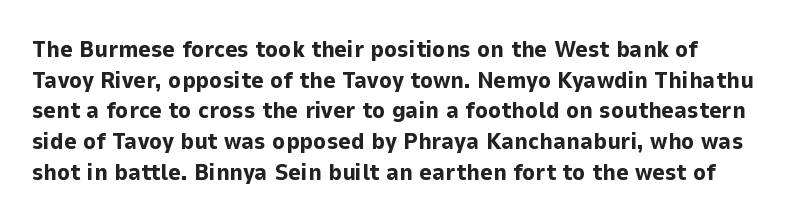
{"italic": "no", "bold": "yes", "underline": "no", "line_spacing": "normal", "line_spacing_ratio": 1.28, "letter_spacing": "normal", "letter_spacing_em": 0.0, "glyph_px": 24}
